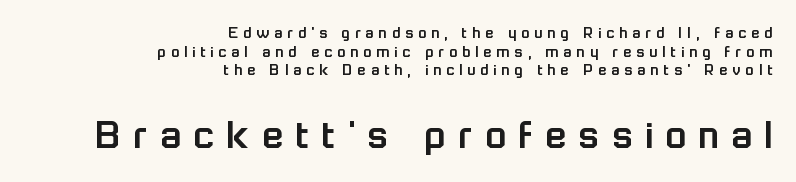
All the whitespace from short lines collects on the left. A typesetter would call this heavily tracked-out type. Style check: upright. Regarding serifs, this sample does without them. The leading is snug, giving the passage a crowded texture. Varying glyph widths throughout — classic text-font behaviour.
